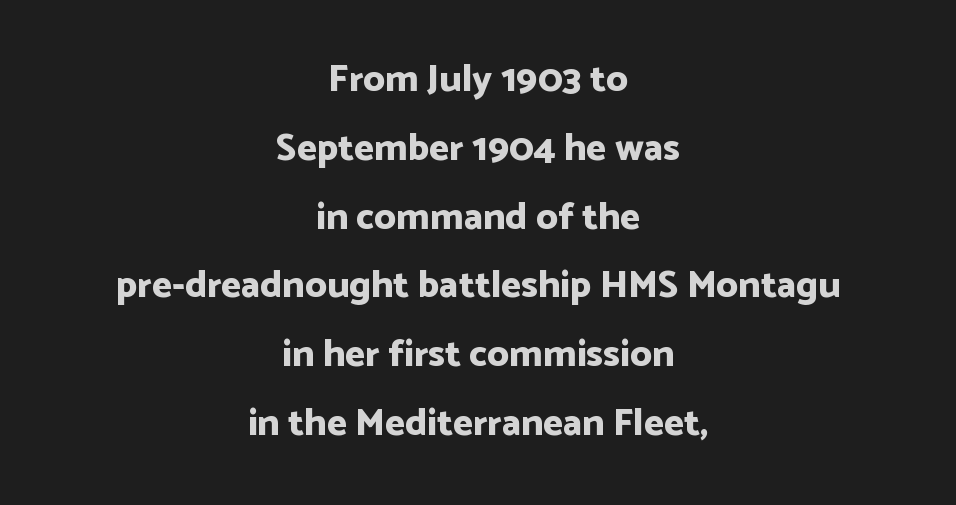
The image shows 38 px bold sans-serif type, upright; set centered, line spacing 1.81x, normal letter spacing, not underlined; low stroke contrast and a medium x-height.
